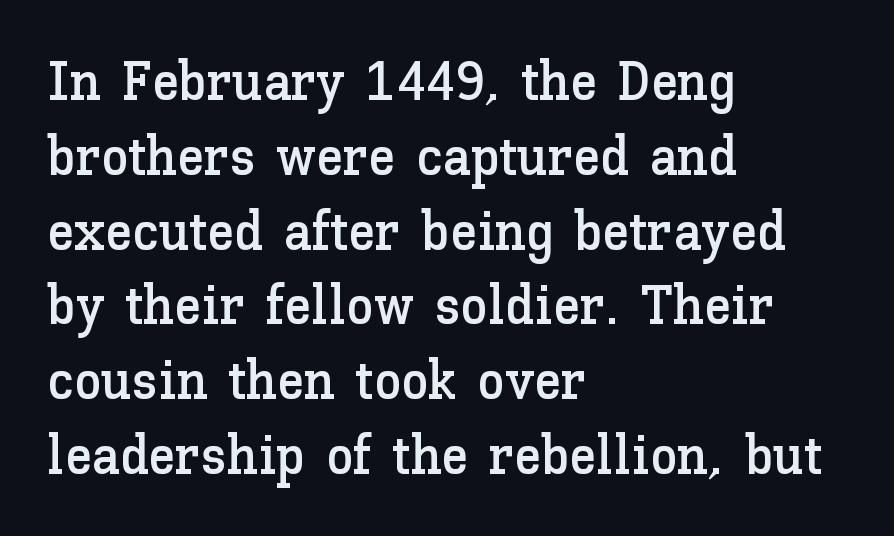
Vertical strokes here are truly vertical. Words appear dense and cohesive because spacing is normal. The baseline area is clear. Short and long lines alike share a common starting point at left. Baseline-to-baseline distance is the conventional proportion of letter height.
